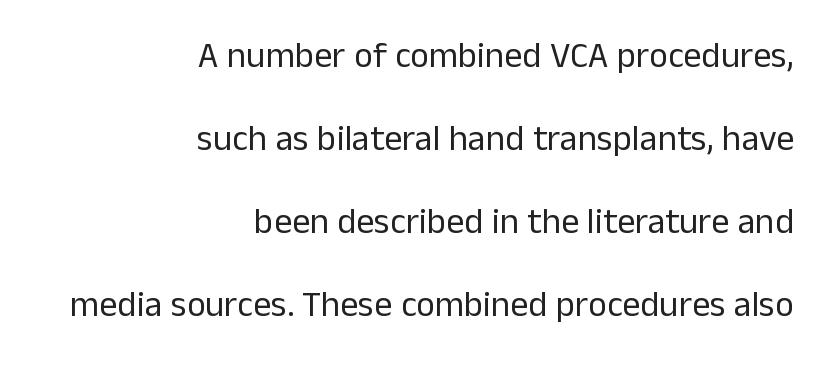
The image shows 36 px regular-weight sans-serif type, upright; set right-aligned, loose line spacing (2.31x), normal letter spacing, not underlined; low stroke contrast and a medium x-height.
